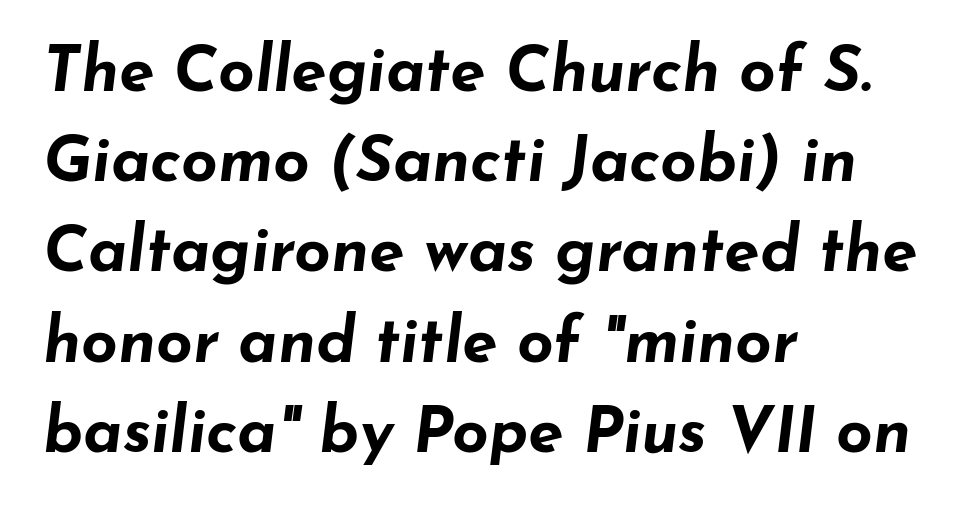
Q: Is the text bold? A: Yes.
Q: Is the text italic (slanted)? A: Yes, it leans right by about 7 degrees.
Q: Is the text underlined? A: No.
Q: How is the paragraph aligned? A: Left-aligned.
Q: Is the spacing between letters normal or unusually wide? A: Normal.
Q: Is the spacing between lines tight, normal or loose? A: Normal.
Q: Width (condensed, normal, or wide)? A: Wide.
Q: Stroke contrast? A: Low.
Q: x-height? A: Small.
Q: Monospaced? A: No.
